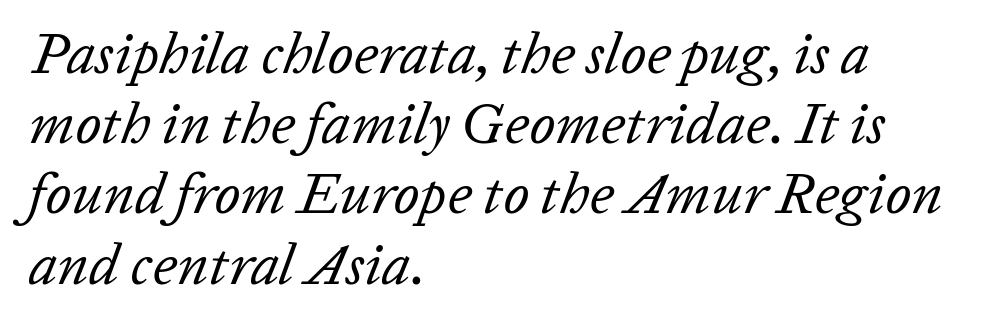
Q: Is the text bold? A: No.
Q: Is the text italic (slanted)? A: Yes, it leans right by about 20 degrees.
Q: Is the text underlined? A: No.
Q: How is the paragraph aligned? A: Left-aligned.
Q: Is the spacing between letters normal or unusually wide? A: Normal.
Q: Width (condensed, normal, or wide)? A: Normal.
Q: Stroke contrast? A: Low.
Q: x-height? A: Medium.
Q: Monospaced? A: No.
